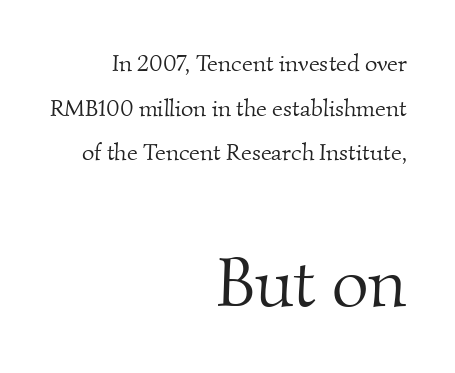
The face used here is seriffed, in the tradition of book romans. Does the copy run flush right? Yes — the right margin is perfectly even. These lines keep a tight, regular rhythm from letter to letter. Stroke thickness stays within the range of a standard reading face or lighter. Honestly, there is no underline to notice here at all.
